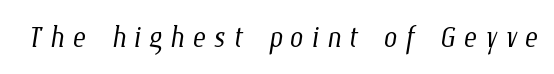
The image shows 39 px light, condensed type; set unusually wide letter spacing (+0.2 em), not underlined; low stroke contrast and a medium x-height.
